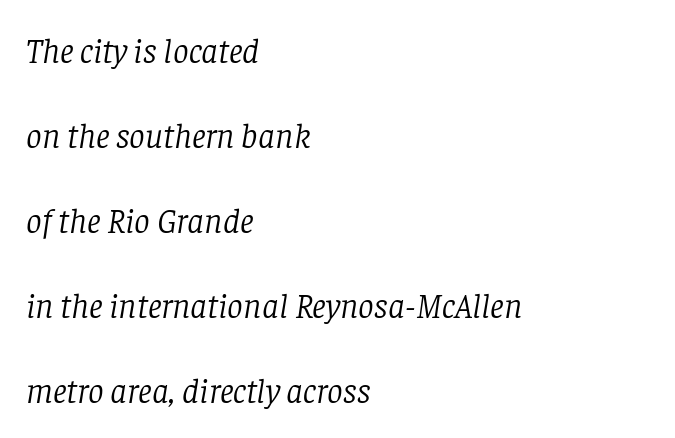
Q: Is the text bold? A: No.
Q: Is the text italic (slanted)? A: Yes, it leans right by about 8 degrees.
Q: Is the typeface a serif or a sans-serif typeface? A: Serif.
Q: Is the text underlined? A: No.
Q: How is the paragraph aligned? A: Left-aligned.
Q: Is the spacing between letters normal or unusually wide? A: Normal.
Q: Is the spacing between lines tight, normal or loose? A: Loose.
Q: Width (condensed, normal, or wide)? A: Normal.
Q: Stroke contrast? A: Low.
Q: x-height? A: Large.
Q: Monospaced? A: No.
